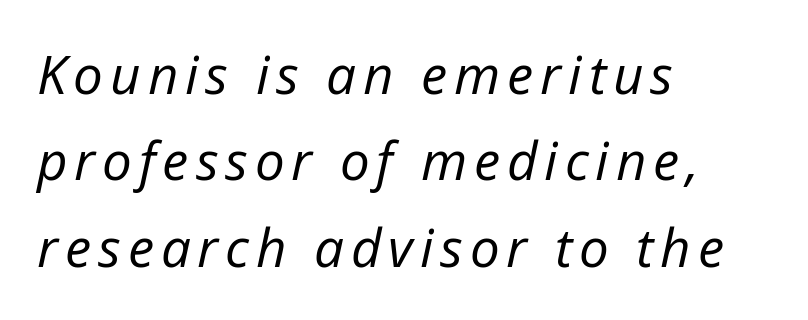
The lines are quadded left. It's the slanting kind of type. This sample has the flowing, uneven cadence of proportional lettering. The words here are not underlined. Weight: regular or lighter.
